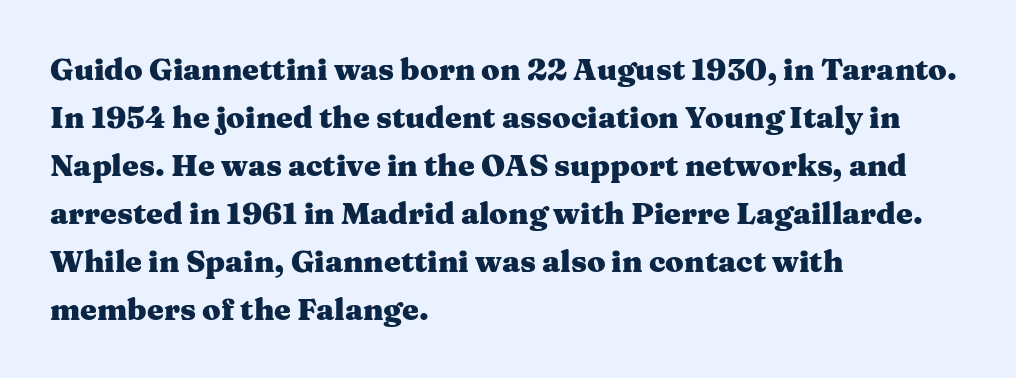
{"serif": "yes", "italic": "no", "bold": "yes", "weight": "heavy", "width": "wide", "stroke_contrast": "medium", "x_height": "medium", "monospaced": "no", "underline": "no", "align": "left", "line_spacing": "normal", "line_spacing_ratio": 1.6, "letter_spacing": "normal", "letter_spacing_em": 0.0, "glyph_px": 30}
